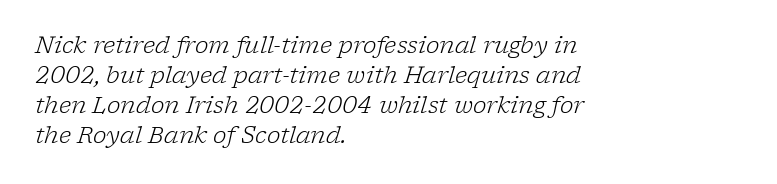
Q: Is the text bold? A: No.
Q: Is the text italic (slanted)? A: Yes, it leans right by about 17 degrees.
Q: Is the text underlined? A: No.
Q: How is the paragraph aligned? A: Left-aligned.
Q: Is the spacing between letters normal or unusually wide? A: Normal.
Q: Is the spacing between lines tight, normal or loose? A: Normal.
